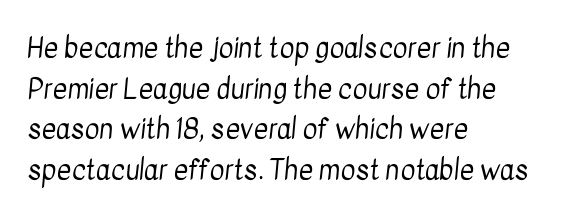
Q: Is the text bold? A: No.
Q: Is the typeface a serif or a sans-serif typeface? A: Sans-serif.
Q: Is the text underlined? A: No.
Q: How is the paragraph aligned? A: Left-aligned.
Q: Is the spacing between letters normal or unusually wide? A: Normal.
Q: Is the spacing between lines tight, normal or loose? A: Normal.
Q: Width (condensed, normal, or wide)? A: Condensed.
Q: Stroke contrast? A: Low.
Q: x-height? A: Medium.
Q: Monospaced? A: No.
